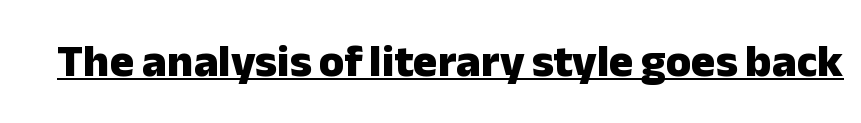
Q: Is the text bold? A: Yes.
Q: Is the text italic (slanted)? A: No, it is upright.
Q: Is the typeface a serif or a sans-serif typeface? A: Sans-serif.
Q: Is the text underlined? A: Yes.
Q: Is the spacing between letters normal or unusually wide? A: Normal.
Q: Width (condensed, normal, or wide)? A: Normal.
Q: Stroke contrast? A: Low.
Q: x-height? A: Medium.
Q: Monospaced? A: No.
